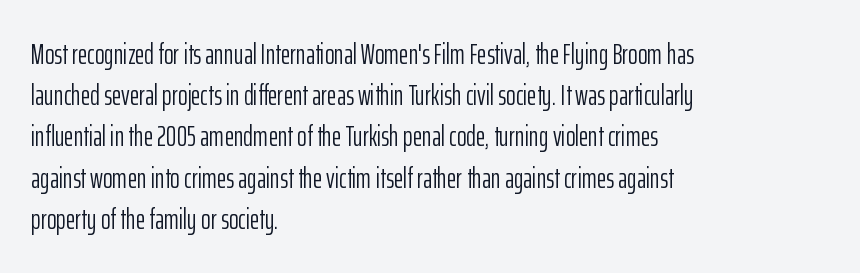
The image shows 29 px light, condensed sans-serif type, upright; set left-aligned, normal line spacing (1.42x), normal letter spacing, not underlined; low stroke contrast and a medium x-height.
